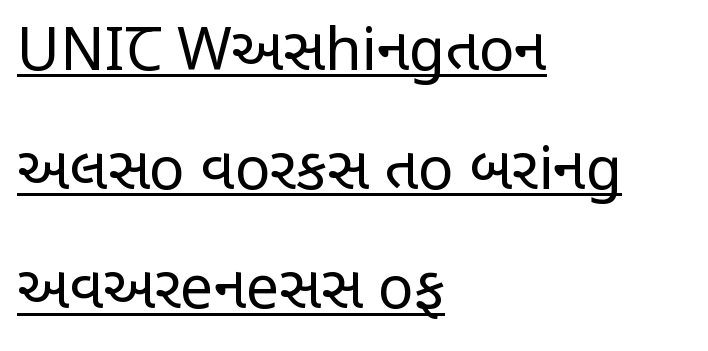
Q: Is the text bold? A: No.
Q: Is the text italic (slanted)? A: No, it is upright.
Q: Is the typeface a serif or a sans-serif typeface? A: Sans-serif.
Q: Is the text underlined? A: Yes.
Q: How is the paragraph aligned? A: Left-aligned.
Q: Is the spacing between letters normal or unusually wide? A: Normal.
Q: Is the spacing between lines tight, normal or loose? A: Loose.
Q: Width (condensed, normal, or wide)? A: Condensed.
Q: Stroke contrast? A: Low.
Q: x-height? A: Large.
Q: Monospaced? A: No.
